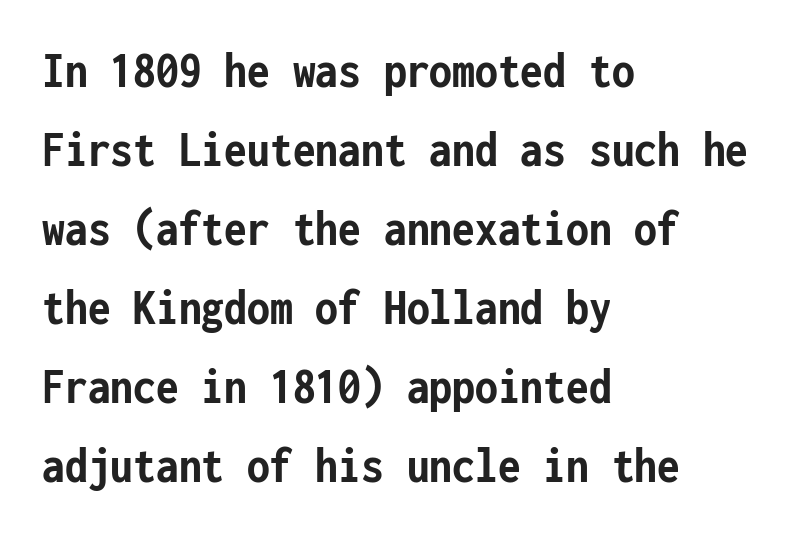
You could call the tracking neutral — neither tight nor loose. No feet cap the strokes, marking this as sans-serif type. Designer's note — italics off, roman on. The face used here is monospaced, like something from a code editor. The words here are not underlined.
